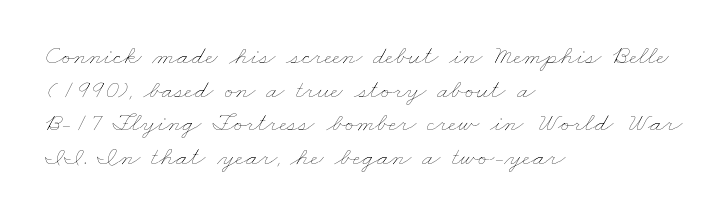
{"bold": "no", "underline": "no", "align": "left", "line_spacing": "normal", "line_spacing_ratio": 1.25, "letter_spacing": "normal", "letter_spacing_em": 0.0, "glyph_px": 27}
